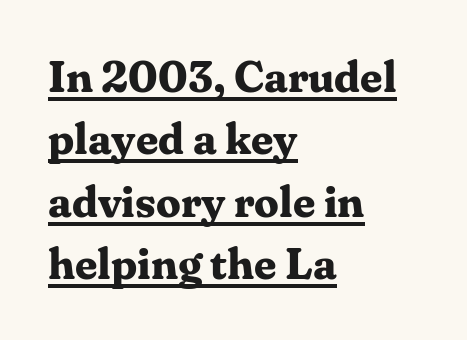
{"serif": "yes", "italic": "no", "bold": "yes", "weight": "bold", "width": "normal", "stroke_contrast": "medium", "x_height": "medium", "monospaced": "no", "underline": "yes", "align": "left", "line_spacing": "normal", "line_spacing_ratio": 1.42, "letter_spacing": "normal", "letter_spacing_em": 0.0, "glyph_px": 44}
